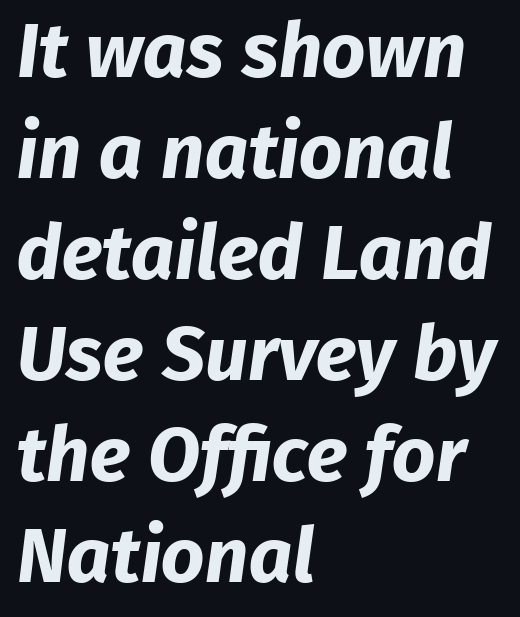
Q: Is the text bold? A: Yes.
Q: Is the typeface a serif or a sans-serif typeface? A: Sans-serif.
Q: Is the text underlined? A: No.
Q: How is the paragraph aligned? A: Left-aligned.
Q: Is the spacing between letters normal or unusually wide? A: Normal.
Q: Is the spacing between lines tight, normal or loose? A: Normal.
Q: Width (condensed, normal, or wide)? A: Normal.
Q: Stroke contrast? A: Low.
Q: x-height? A: Medium.
Q: Monospaced? A: No.
